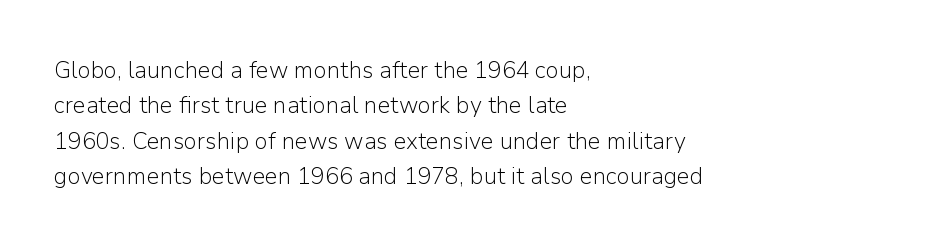
The face looks like a standard text weight, possibly lighter. Vertical strokes here are truly vertical. These lines keep a tight, regular rhythm from letter to letter. Leading matches the norm, producing a regular column. Left-aligned paragraph, ragged on the right. The space directly below the letters is spotless.
